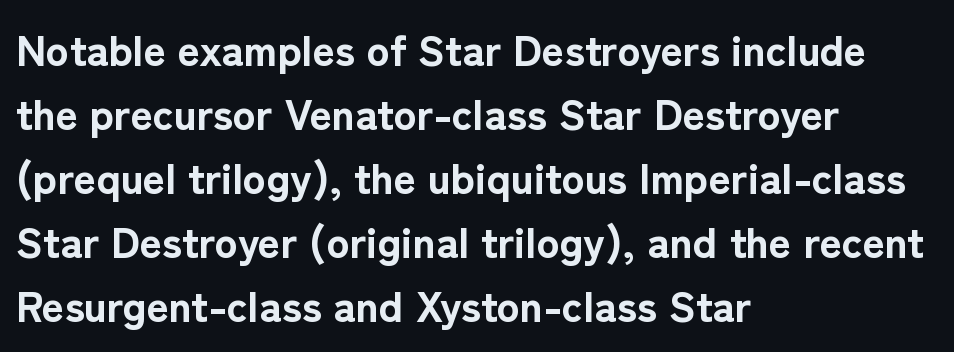
The image shows 43 px bold sans-serif type, upright; set left-aligned, normal line spacing (1.49x), normal letter spacing, not underlined; low stroke contrast and a medium x-height.
